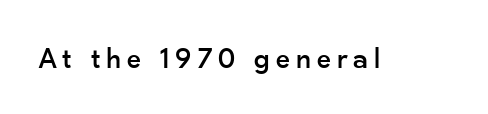
Looks like regular typesetting: each glyph gets only the width it needs. This is roman type, the default non-slanted kind. The space beneath each line is pristine and unruled. These lines are composed in type without serifs.
